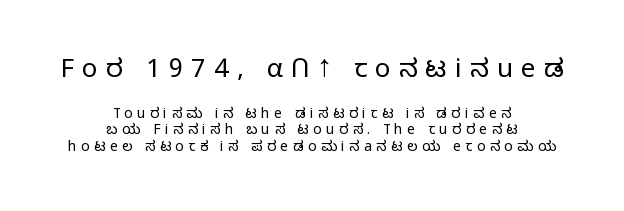
Q: Is the text bold? A: No.
Q: Is the text italic (slanted)? A: No, it is upright.
Q: Is the text underlined? A: No.
Q: How is the paragraph aligned? A: Centered.
Q: Is the spacing between letters normal or unusually wide? A: Unusually wide.
Q: Which block of text is set in a larger size, the first (top) or the second (bottom)? A: The first (top) one.
